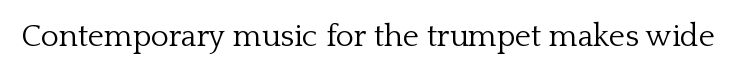
Q: Is the text bold? A: No.
Q: Is the text italic (slanted)? A: No, it is upright.
Q: Is the typeface a serif or a sans-serif typeface? A: Serif.
Q: Is the text underlined? A: No.
Q: Is the spacing between letters normal or unusually wide? A: Normal.
Q: Width (condensed, normal, or wide)? A: Normal.
Q: Stroke contrast? A: Low.
Q: x-height? A: Medium.
Q: Monospaced? A: No.
